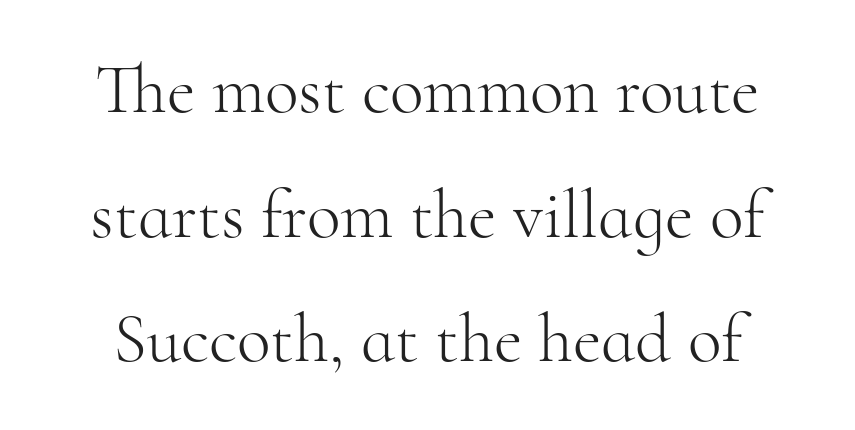
The characters display serif detailing at their extremities. Do the characters align in a grid? No, the font is proportional. It's the straight-up-and-down kind of type. Honestly, there is no underline to notice here at all.
